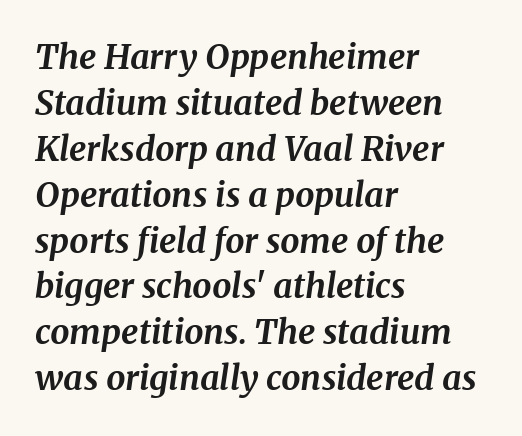
Any mark beneath the type? The region is blank. The line-height multiplier appears to be the usual default. Characters are canted at an angle relative to the baseline's perpendicular. The characters look thick and weighty, a clear bold.
